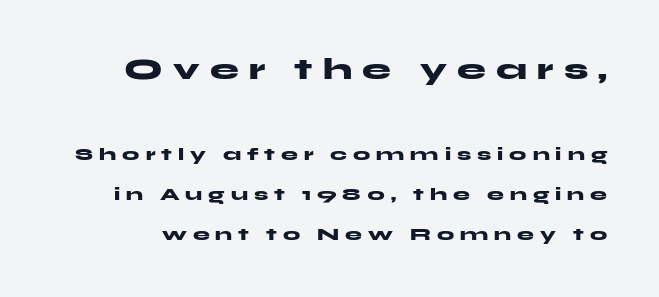
Q: Is the text bold? A: Yes.
Q: Is the text italic (slanted)? A: No, it is upright.
Q: Is the typeface a serif or a sans-serif typeface? A: Sans-serif.
Q: Is the text underlined? A: No.
Q: Is the spacing between letters normal or unusually wide? A: Unusually wide.
Q: Is the spacing between lines tight, normal or loose? A: Loose.
Q: Which block of text is set in a larger size, the first (top) or the second (bottom)? A: The first (top) one.
Q: Width (condensed, normal, or wide)? A: Wide.
Q: Stroke contrast? A: Medium.
Q: x-height? A: Medium.
Q: Monospaced? A: No.
